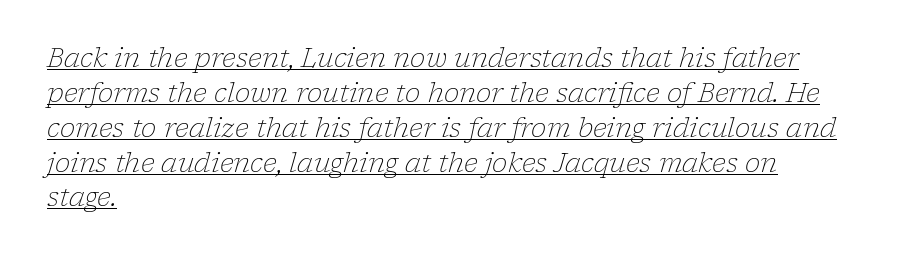
The image shows 26 px text type, italic (leaning right); set left-aligned, normal line spacing (1.34x), normal letter spacing, underlined.
